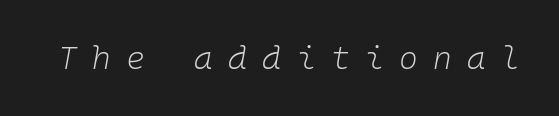
The image shows 32 px light type, italic (leaning right), monospaced; set unusually wide letter spacing (+0.48 em), not underlined; low stroke contrast and a medium x-height.
